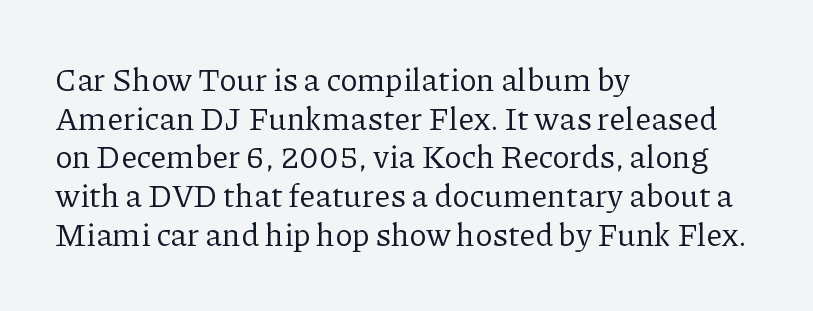
A typesetter would call this proportional, since set widths differ per character. No heavy texture on the line: the type isn't bold. Stroke terminals: seriffed. Italic? Not at all — the glyphs are vertical. The paragraph has a hard left edge and a soft right edge. The zone under the glyphs is completely vacant.
